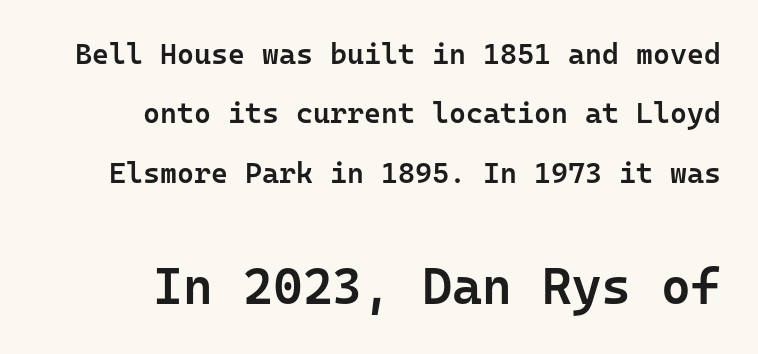
{"serif": "no", "italic": "no", "bold": "semi", "weight": "semibold", "width": "normal", "stroke_contrast": "low", "x_height": "medium", "monospaced": "yes", "underline": "no", "align": "right", "line_spacing": "loose", "line_spacing_ratio": 2.05, "letter_spacing": "normal", "letter_spacing_em": 0.0, "larger_block": "second", "size_ratio": 1.76, "glyph_px": 51}
